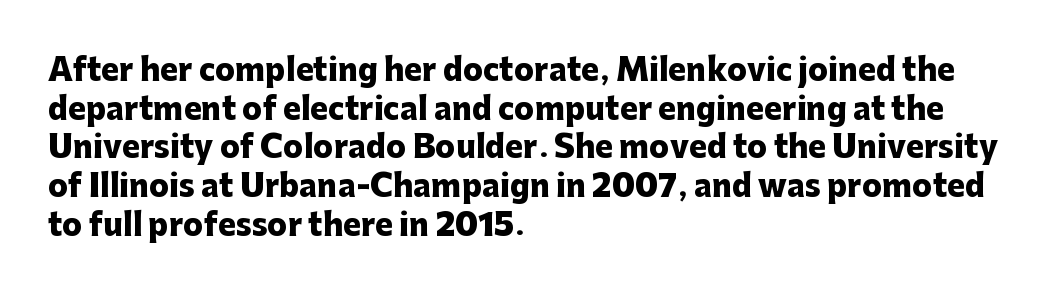
{"serif": "no", "italic": "no", "bold": "yes", "weight": "heavy", "width": "normal", "stroke_contrast": "low", "x_height": "medium", "monospaced": "no", "underline": "no", "align": "left", "line_spacing": "normal", "line_spacing_ratio": 1.29, "letter_spacing": "normal", "letter_spacing_em": 0.0, "glyph_px": 30}
